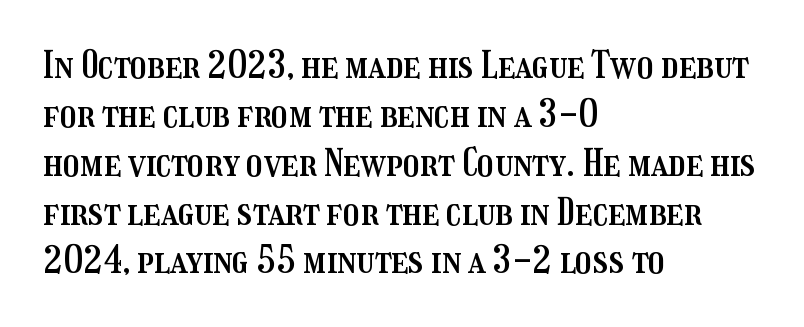
{"italic": "no", "width": "condensed", "stroke_contrast": "medium", "x_height": "medium", "monospaced": "no", "underline": "no", "align": "left", "line_spacing": "normal", "line_spacing_ratio": 1.32, "letter_spacing": "normal", "letter_spacing_em": 0.0, "glyph_px": 37}
